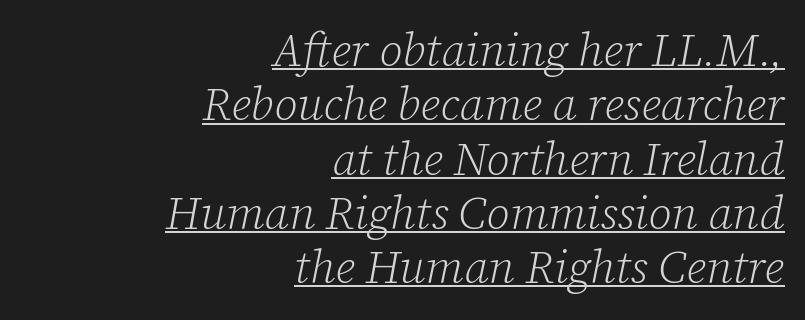
The image shows 46 px light serif type, italic (leaning right); set right-aligned, line spacing 1.18x, normal letter spacing, underlined; low stroke contrast and a medium x-height.
